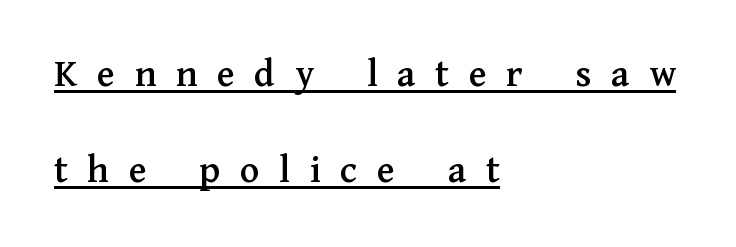
Q: Is the text italic (slanted)? A: No, it is upright.
Q: Is the typeface a serif or a sans-serif typeface? A: Serif.
Q: Is the text underlined? A: Yes.
Q: How is the paragraph aligned? A: Left-aligned.
Q: Is the spacing between letters normal or unusually wide? A: Unusually wide.
Q: Is the spacing between lines tight, normal or loose? A: Loose.
Q: Width (condensed, normal, or wide)? A: Normal.
Q: Stroke contrast? A: Medium.
Q: x-height? A: Medium.
Q: Monospaced? A: No.
